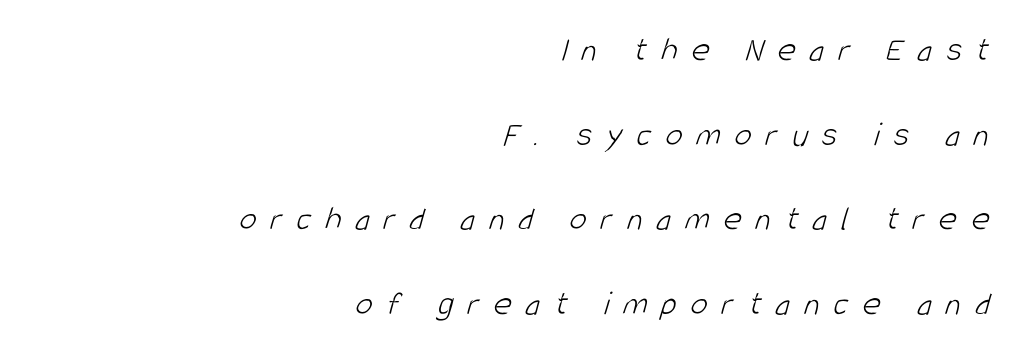
The image shows 35 px light, condensed sans-serif type; set right-aligned, loose line spacing (2.42x), unusually wide letter spacing (+0.4 em), not underlined; low stroke contrast and a large x-height.
